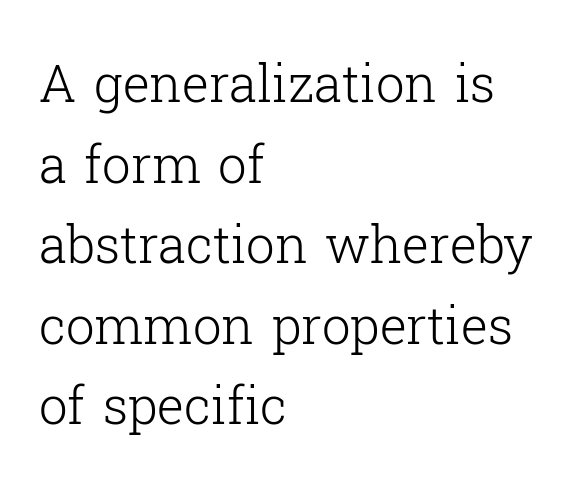
The image shows 51 px light serif type, upright; set left-aligned, normal line spacing (1.58x), normal letter spacing, not underlined; low stroke contrast and a medium x-height.
